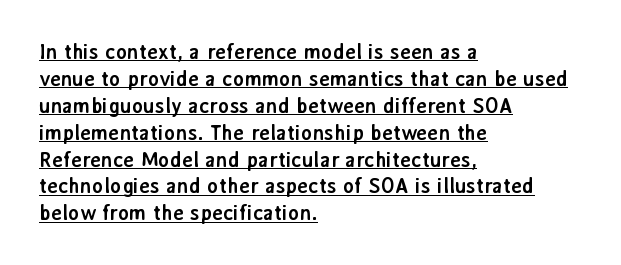
Q: Is the text bold? A: Yes.
Q: Is the text italic (slanted)? A: No, it is upright.
Q: Is the text underlined? A: Yes.
Q: How is the paragraph aligned? A: Left-aligned.
Q: Is the spacing between letters normal or unusually wide? A: Normal.
Q: Is the spacing between lines tight, normal or loose? A: Normal.
